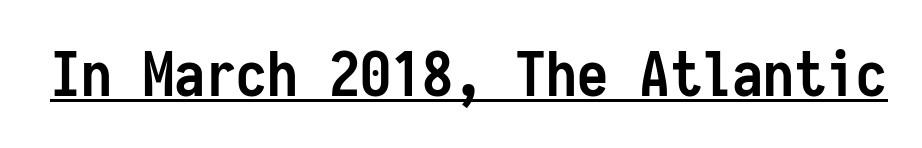
Q: Is the text bold? A: Yes.
Q: Is the text italic (slanted)? A: No, it is upright.
Q: Is the typeface a serif or a sans-serif typeface? A: Sans-serif.
Q: Is the text underlined? A: Yes.
Q: Is the spacing between letters normal or unusually wide? A: Normal.
Q: Width (condensed, normal, or wide)? A: Condensed.
Q: Stroke contrast? A: Low.
Q: x-height? A: Medium.
Q: Monospaced? A: Yes.
